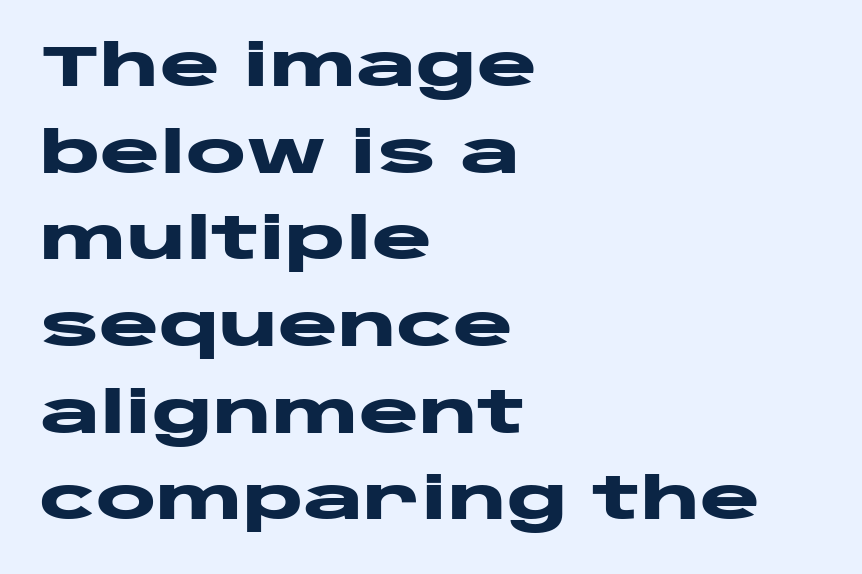
Successive baselines arrive at the customary interval. Descenders are the only things crossing below the line. The typesetter chose a ragged-right arrangement here. The sample has been set heavy, in full bold. Each word holds together tightly as a unit, with standard inter-letter gaps. The designer went with a sans here, leaving each stem footless.
